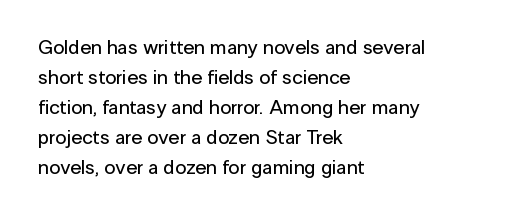
{"italic": "no", "underline": "no", "align": "left", "line_spacing": "normal", "line_spacing_ratio": 1.5, "letter_spacing": "normal", "letter_spacing_em": 0.0, "glyph_px": 20}
